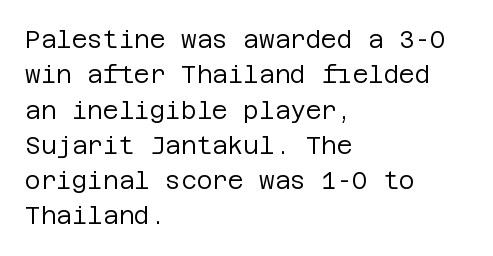
{"italic": "no", "bold": "no", "underline": "no", "align": "left", "line_spacing": "normal", "line_spacing_ratio": 1.47, "letter_spacing": "normal", "letter_spacing_em": 0.0, "glyph_px": 24}
